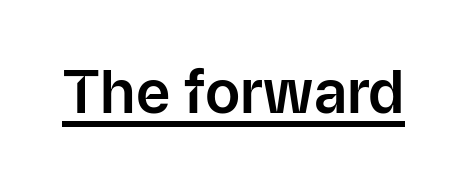
The image shows 59 px sans-serif type, upright; set normal letter spacing, underlined; low stroke contrast and a medium x-height.
